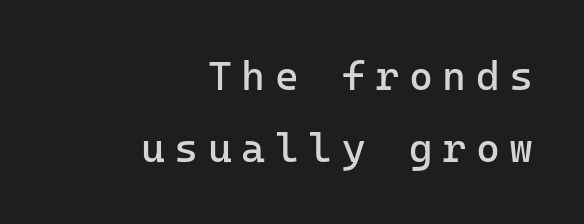
Q: Is the text bold? A: No.
Q: Is the text italic (slanted)? A: No, it is upright.
Q: Is the typeface a serif or a sans-serif typeface? A: Sans-serif.
Q: Is the text underlined? A: No.
Q: How is the paragraph aligned? A: Right-aligned.
Q: Is the spacing between letters normal or unusually wide? A: Unusually wide.
Q: Width (condensed, normal, or wide)? A: Normal.
Q: Stroke contrast? A: Low.
Q: x-height? A: Medium.
